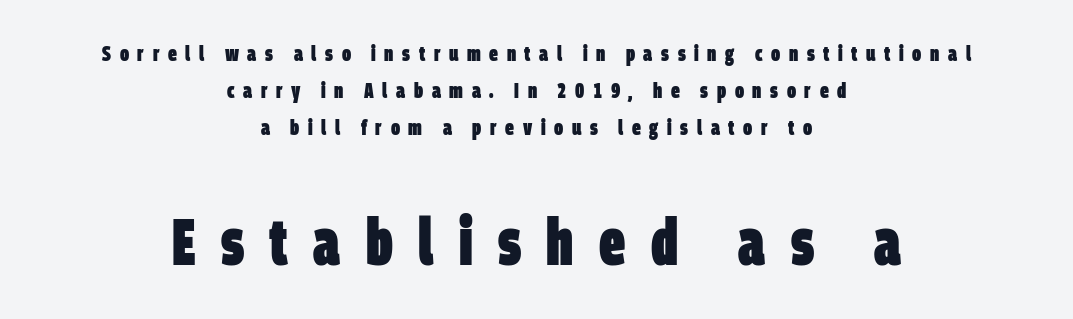
The image shows 65 px heavy, condensed sans-serif type; set centered, normal line spacing (1.68x), unusually wide letter spacing (+0.39 em), not underlined; the second (bottom) block is 2.95x larger; low stroke contrast and a large x-height.
